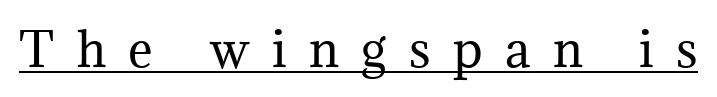
The image shows 47 px regular-weight serif type, upright; set unusually wide letter spacing (+0.48 em), underlined; medium stroke contrast and a medium x-height.
